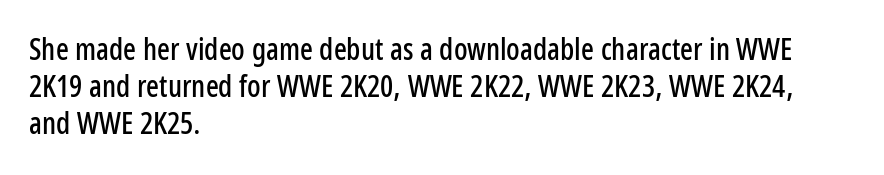
Short and long lines alike share a common starting point at left. These lines are rendered in a variable-pitch font. Clear beneath every line of the passage. The text was rendered using a sans face with plain stroke endings. Between one letter and the next there's only the usual sliver of space. This is the regular roman posture of the typeface.
